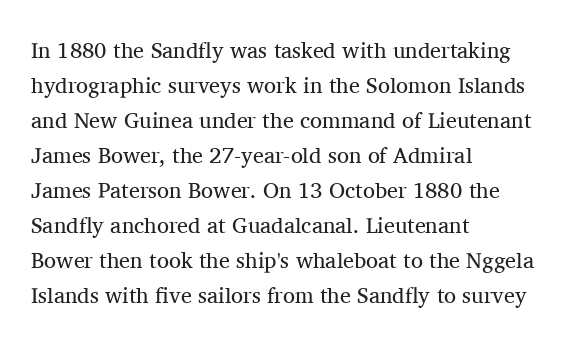
Every stem runs plumb, perpendicular to the baseline. Ink coverage per letter is moderate at most. Does extra space separate the letters? No, they use regular spacing. Line starts are locked; line ends wander. If you measured baseline to baseline, you'd find a middling distance.
